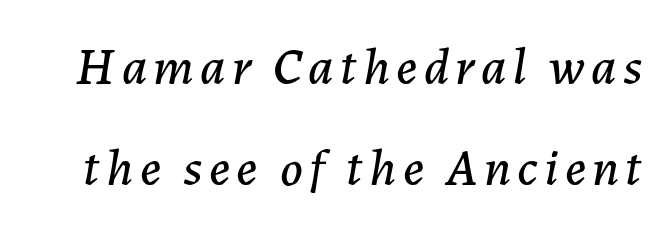
Q: Is the text italic (slanted)? A: Yes, it leans right by about 7 degrees.
Q: Is the text underlined? A: No.
Q: Is the spacing between lines tight, normal or loose? A: Loose.
Q: Width (condensed, normal, or wide)? A: Normal.
Q: Stroke contrast? A: Low.
Q: x-height? A: Medium.
Q: Monospaced? A: No.
